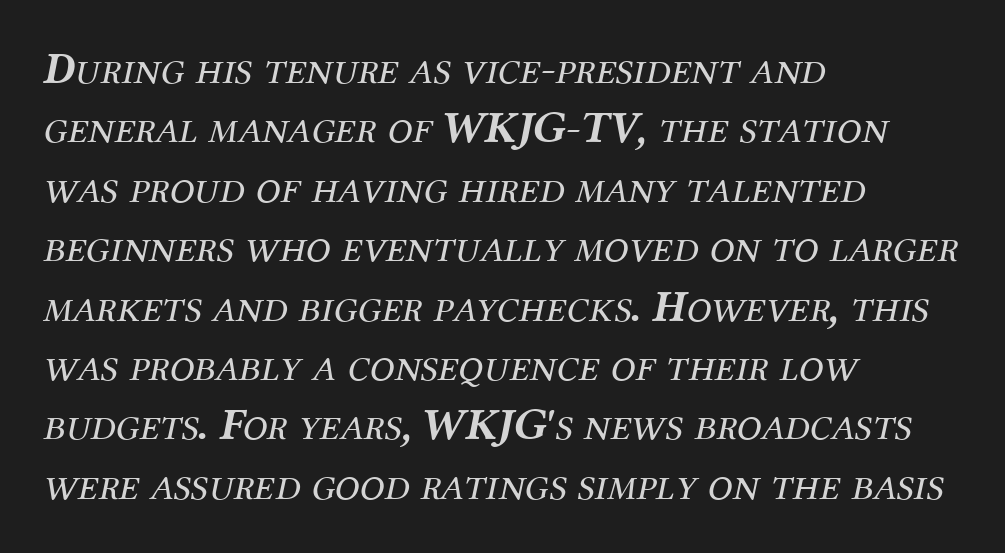
Tall strokes in this sample are angled rather than plumb. Every row of glyphs begins at an identical x-position on the left. The rendering uses natural spacing where letterforms have individual widths. The vertical gap from one line to the next is medium. You could call the tracking neutral — neither tight nor loose. Each letter's strokes conclude with small projecting serifs.
